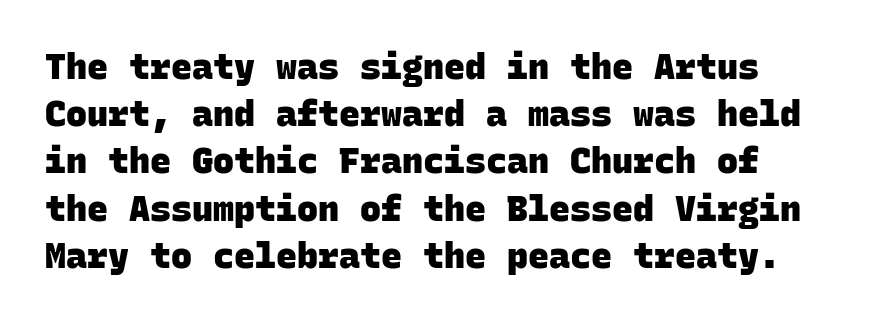
The image shows 35 px heavy sans-serif type, monospaced; set normal line spacing (1.35x), normal letter spacing, not underlined; low stroke contrast and a large x-height.
